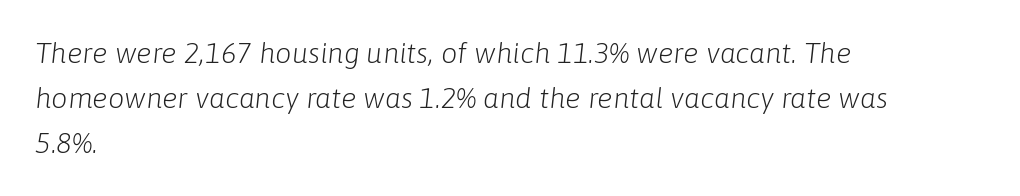
The passage shown has conventional tracking throughout. Compared with a centered layout, this one pins lines to the left instead. Would a proofreader flag this as italicized? Yes. Rows of type keep a routine distance in the vertical direction. A typesetter would call this proportional, since set widths differ per character. Each stroke keeps to a modest, everyday thickness or less.
